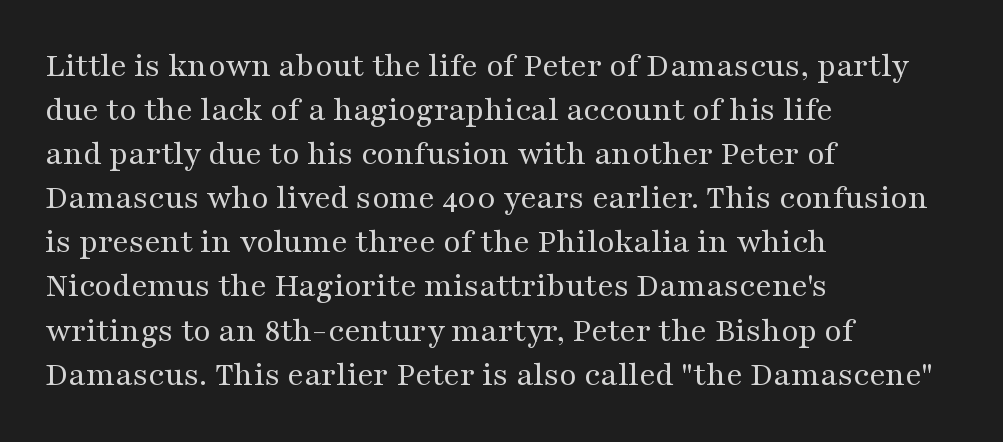
Q: Is the text bold? A: No.
Q: Is the text italic (slanted)? A: No, it is upright.
Q: Is the typeface a serif or a sans-serif typeface? A: Serif.
Q: Is the text underlined? A: No.
Q: How is the paragraph aligned? A: Left-aligned.
Q: Is the spacing between letters normal or unusually wide? A: Normal.
Q: Is the spacing between lines tight, normal or loose? A: Normal.
Q: Width (condensed, normal, or wide)? A: Wide.
Q: Stroke contrast? A: Medium.
Q: x-height? A: Medium.
Q: Monospaced? A: No.
